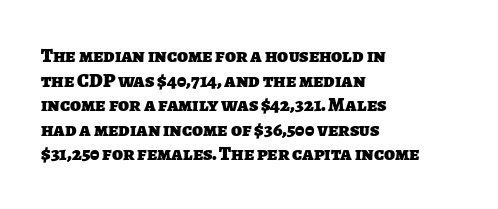
Notice how thick the strokes are: this is what a full bold looks like. Rule under the text: the space is simply empty. Standard letterfit; no display-style spreading of the glyphs. In CSS terms this would be text-align: left.
